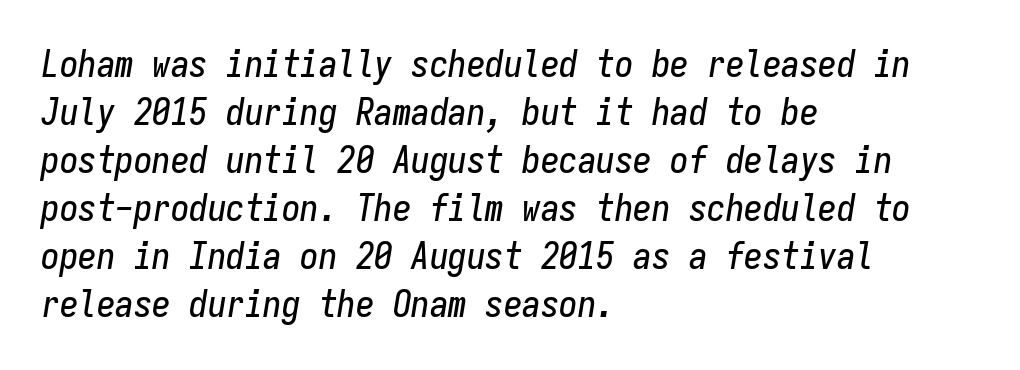
{"italic": "yes", "lean": "right", "slant_degrees": 9, "width": "condensed", "stroke_contrast": "low", "x_height": "medium", "monospaced": "yes", "underline": "no", "align": "left", "line_spacing": "normal", "line_spacing_ratio": 1.3, "letter_spacing": "normal", "letter_spacing_em": 0.0, "glyph_px": 37}
